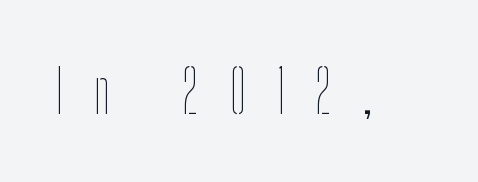
The font sits on the lighter half of the weight spectrum, regular included. Just letters on the line, the space beneath them empty. Ascenders rise straight up at ninety degrees. In terms of letterspacing, this is a distinctly airy, spread setting. You could not count columns in this text — the font is proportionally spaced.
